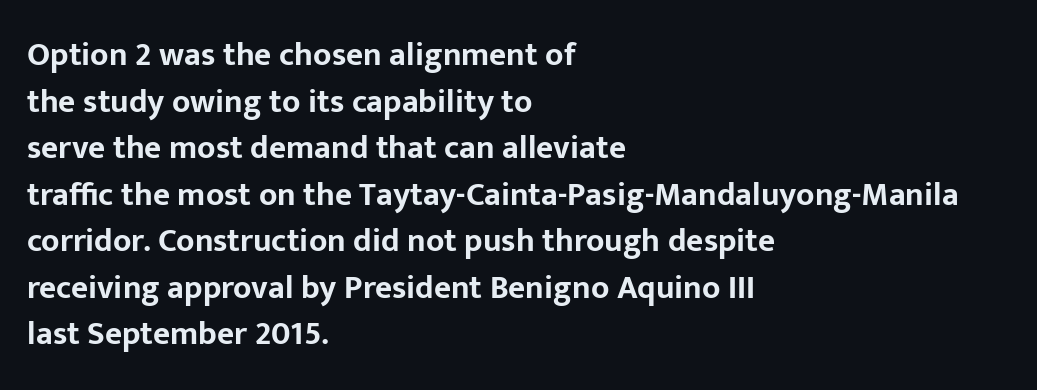
The rendering keeps characters at their native spacing. The passage is arranged the way most books set body copy — flush left. Varying glyph widths throughout — classic text-font behaviour. Typographic density is high because the face is bold.
